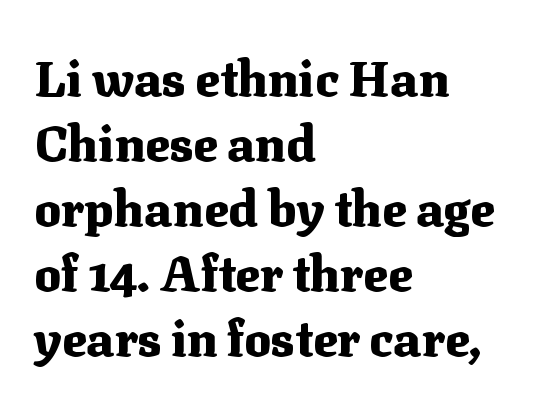
Character widths vary here, with narrow letters taking less room than wide ones. One glance says typical: line gaps are just what's usual. The passage is arranged the way most books set body copy — flush left. The letters sit at their default tracking, neither squeezed nor spread. A roman cut, with each character standing at attention. The string is rendered with underlining switched off.
